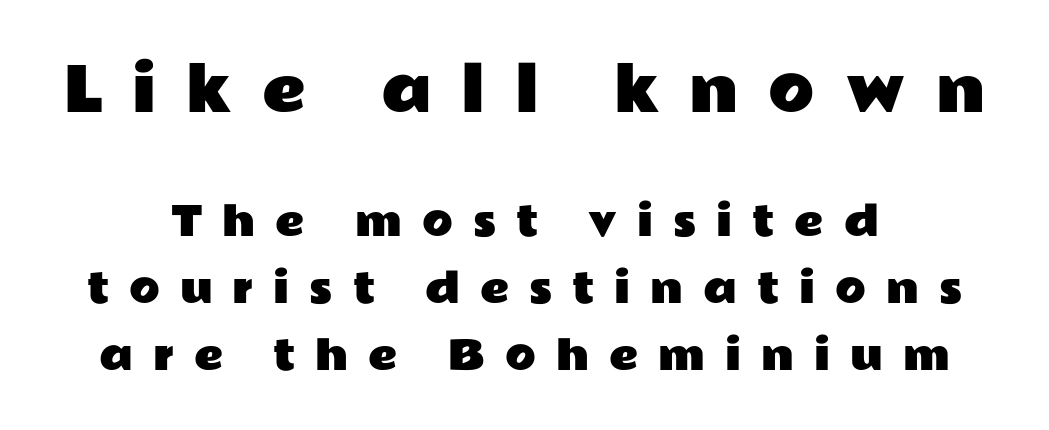
The image shows 60 px wide sans-serif type, upright; set centered, normal line spacing (1.67x), unusually wide letter spacing (+0.5 em), not underlined; the first (top) block is 1.5x larger; low stroke contrast and a medium x-height.
